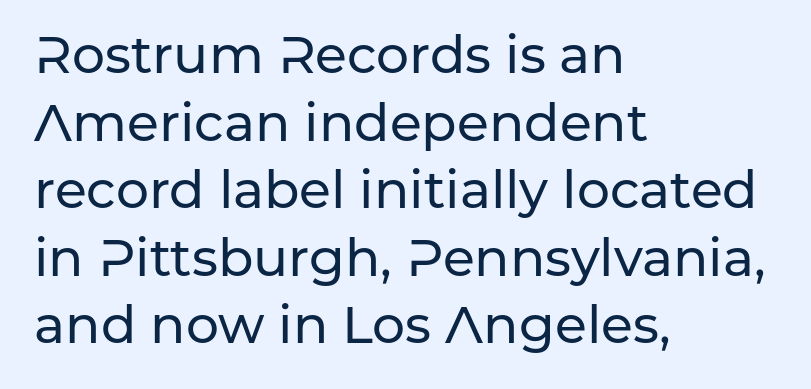
The image shows 52 px sans-serif type, upright; set left-aligned, normal line spacing (1.3x), normal letter spacing, not underlined; low stroke contrast and a medium x-height.
